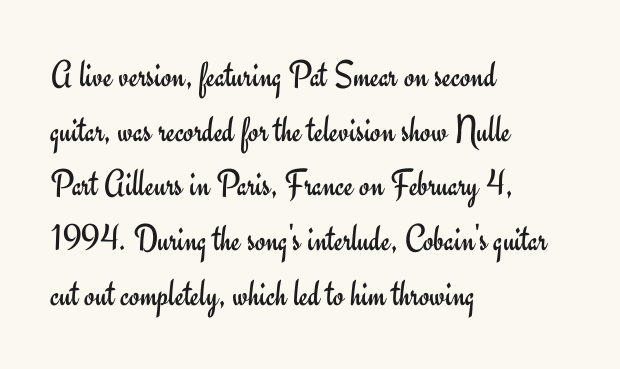
Tracking value appears to be zero — textbook default spacing. The font sits on the lighter half of the weight spectrum, regular included. The face used here is proportionally spaced, like ordinary book or web type. Grotesque or geometric, the face here clearly has no serifs. How would I describe the line gaps? Plain and ordinary.
